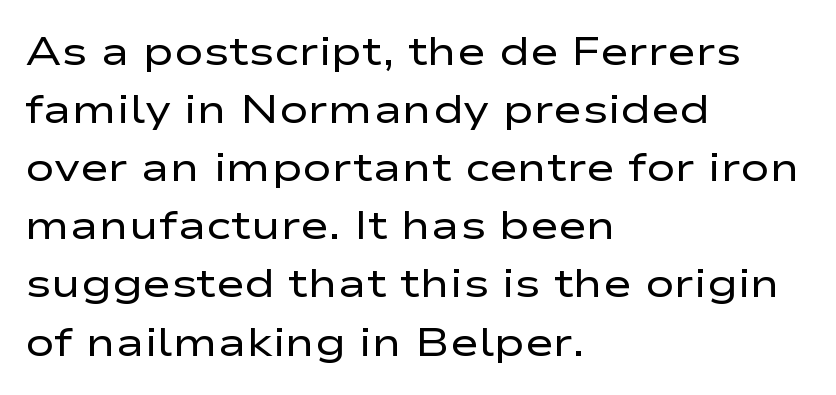
{"serif": "no", "italic": "no", "bold": "no", "weight": "regular", "width": "wide", "stroke_contrast": "low", "x_height": "medium", "monospaced": "no", "underline": "no", "align": "left", "line_spacing": "normal", "line_spacing_ratio": 1.49, "letter_spacing": "normal", "letter_spacing_em": 0.0, "glyph_px": 39}
